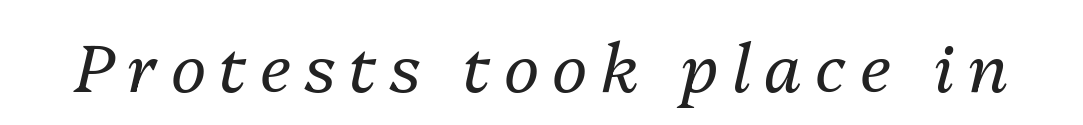
Q: Is the text bold? A: No.
Q: Is the text italic (slanted)? A: Yes, it leans right by about 13 degrees.
Q: Is the text underlined? A: No.
Q: Is the spacing between letters normal or unusually wide? A: Unusually wide.
Q: Width (condensed, normal, or wide)? A: Normal.
Q: Stroke contrast? A: Medium.
Q: x-height? A: Medium.
Q: Monospaced? A: No.
